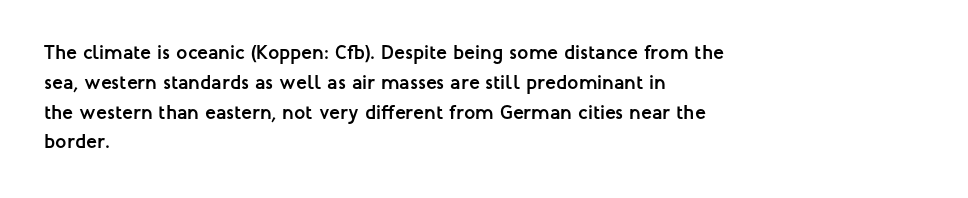
Q: Is the text bold? A: Yes.
Q: Is the text italic (slanted)? A: No, it is upright.
Q: Is the text underlined? A: No.
Q: How is the paragraph aligned? A: Left-aligned.
Q: Is the spacing between letters normal or unusually wide? A: Normal.
Q: Is the spacing between lines tight, normal or loose? A: Normal.
